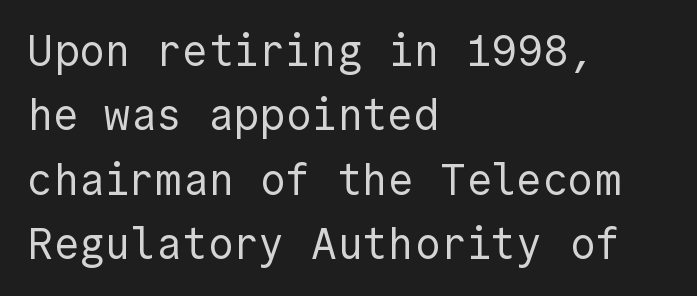
The typeface chosen for these lines omits serifs. Style check: upright. The lines sit at an ordinary, default distance from one another. Rule under the text: the space is simply empty.
